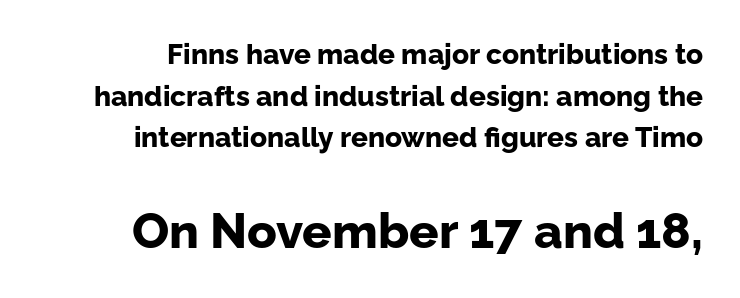
Q: Is the text bold? A: Yes.
Q: Is the text italic (slanted)? A: No, it is upright.
Q: Is the typeface a serif or a sans-serif typeface? A: Sans-serif.
Q: Is the text underlined? A: No.
Q: Is the spacing between letters normal or unusually wide? A: Normal.
Q: Is the spacing between lines tight, normal or loose? A: Normal.
Q: Which block of text is set in a larger size, the first (top) or the second (bottom)? A: The second (bottom) one.
Q: Width (condensed, normal, or wide)? A: Normal.
Q: Stroke contrast? A: Low.
Q: x-height? A: Medium.
Q: Monospaced? A: No.
